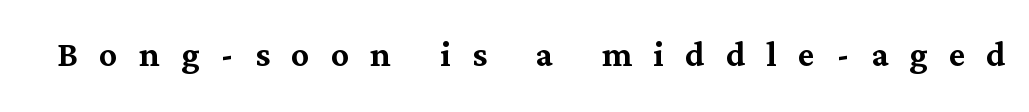
The image shows 45 px serif type, upright; set unusually wide letter spacing (+0.47 em), not underlined; medium stroke contrast and a medium x-height.
